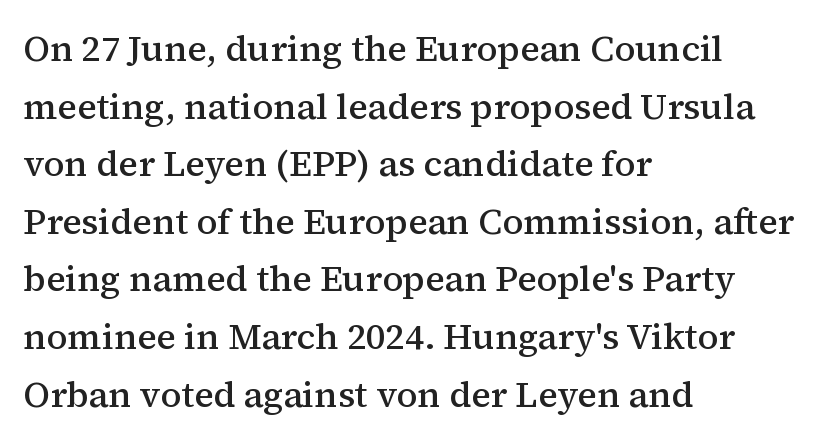
Q: Is the text bold? A: Semi-bold.
Q: Is the text italic (slanted)? A: No, it is upright.
Q: Is the typeface a serif or a sans-serif typeface? A: Serif.
Q: Is the text underlined? A: No.
Q: How is the paragraph aligned? A: Left-aligned.
Q: Is the spacing between letters normal or unusually wide? A: Normal.
Q: Is the spacing between lines tight, normal or loose? A: Normal.
Q: Width (condensed, normal, or wide)? A: Normal.
Q: Stroke contrast? A: Medium.
Q: x-height? A: Medium.
Q: Monospaced? A: No.
